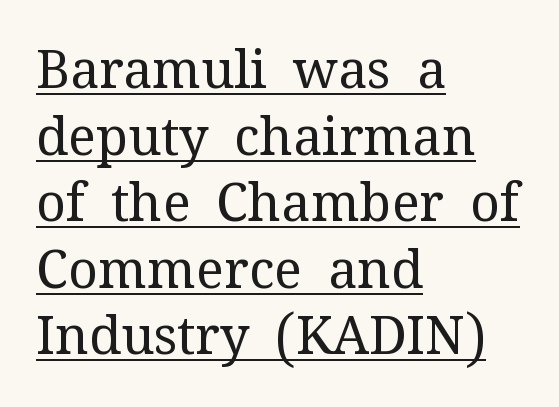
{"serif": "yes", "italic": "no", "bold": "no", "weight": "regular", "width": "normal", "stroke_contrast": "medium", "x_height": "medium", "monospaced": "no", "underline": "yes", "align": "left", "line_spacing": "normal", "line_spacing_ratio": 1.28, "letter_spacing": "normal", "letter_spacing_em": 0.0, "glyph_px": 52}
